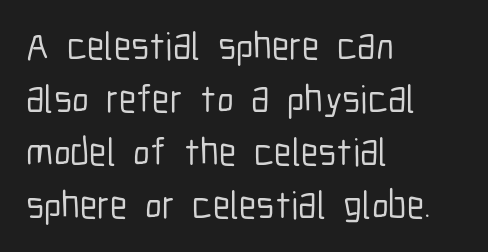
{"serif": "no", "italic": "no", "width": "condensed", "stroke_contrast": "low", "x_height": "medium", "monospaced": "no", "underline": "no", "align": "left", "line_spacing": "normal", "line_spacing_ratio": 1.36, "letter_spacing": "normal", "letter_spacing_em": 0.0, "glyph_px": 39}
